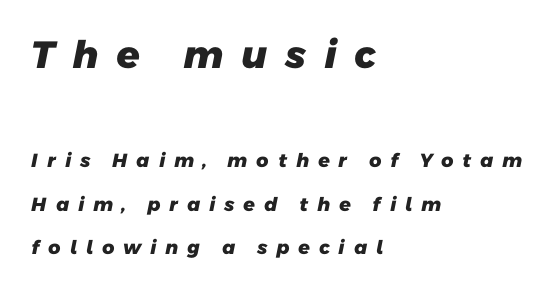
These lines are composed in type without serifs. Here the first block reads like a headline and the second like body copy. The foot of each line stays bare and open. Observe the wide spacing: letters keep a clear distance from each other. Whoever set this chose breathing room over compactness in the vertical rhythm. The face used here is proportionally spaced, like ordinary book or web type.
